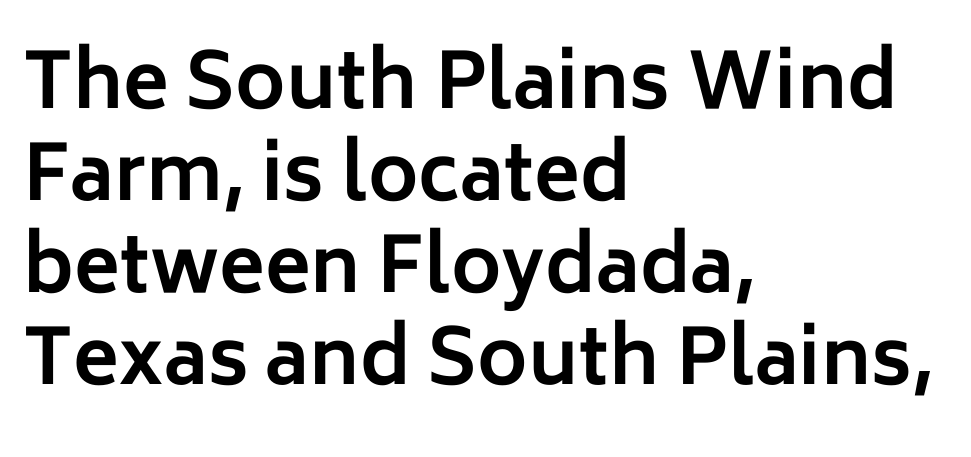
Does extra space separate the letters? No, they use regular spacing. I'd describe the lettering as bold — thick and assertive. The ragged edge is on the right, which tells us the setting is flush left. You can tell from the bare stems that sans-serif type was used. Italic? Not at all — the glyphs are vertical. Nobody drew a line under any word here.
